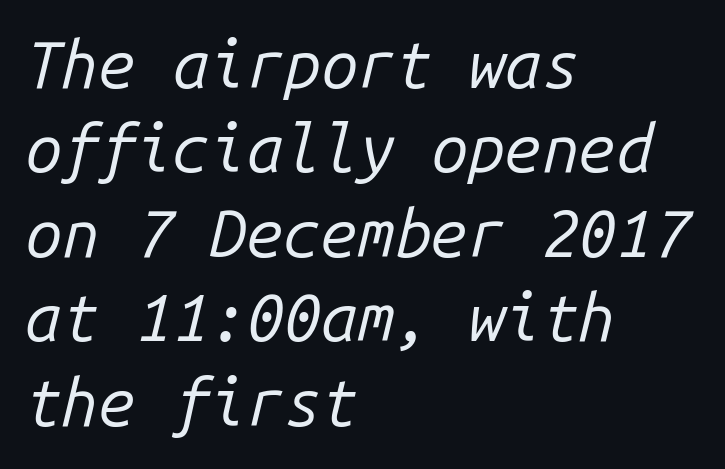
Q: Is the text bold? A: No.
Q: Is the text italic (slanted)? A: Yes, it leans right by about 14 degrees.
Q: Is the text underlined? A: No.
Q: How is the paragraph aligned? A: Left-aligned.
Q: Is the spacing between letters normal or unusually wide? A: Normal.
Q: Is the spacing between lines tight, normal or loose? A: Normal.
Q: Width (condensed, normal, or wide)? A: Normal.
Q: Stroke contrast? A: Low.
Q: x-height? A: Medium.
Q: Monospaced? A: Yes.
